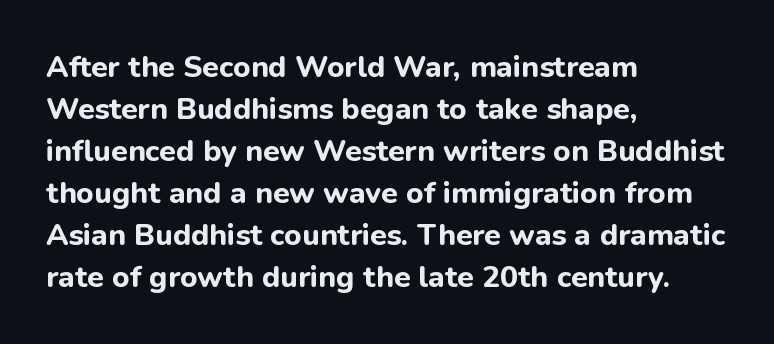
The lines sit at an ordinary, default distance from one another. Each glyph is drawn with heavy, bold strokes. Is there any slant? The stems are plumb. Descender tails drop into unmarked territory.
